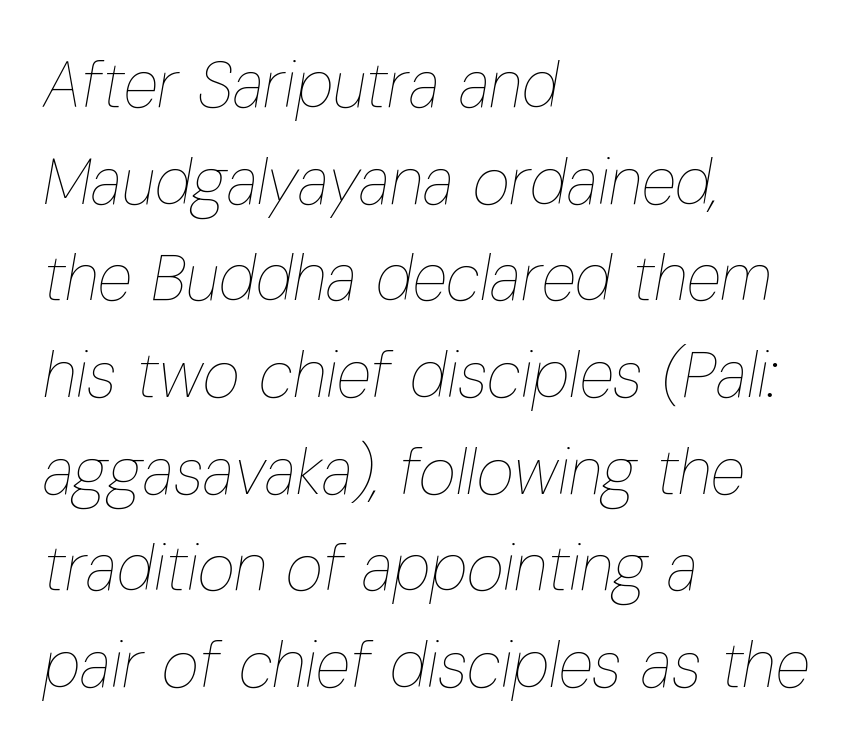
The image shows 64 px thin, condensed type, italic (leaning right); set left-aligned, normal line spacing (1.51x), normal letter spacing, not underlined; low stroke contrast and a medium x-height.
